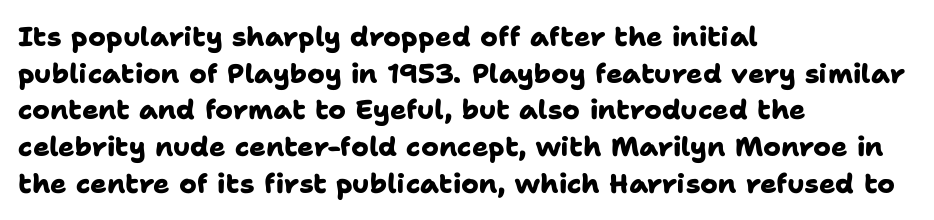
One glance says typical: line gaps are just what's usual. Caption: multi-line text, flush left, ragged right. The letterforms sit shoulder to shoulder at normal distance. The sample has been set heavy, in full bold. Descenders hang freely into open space.
